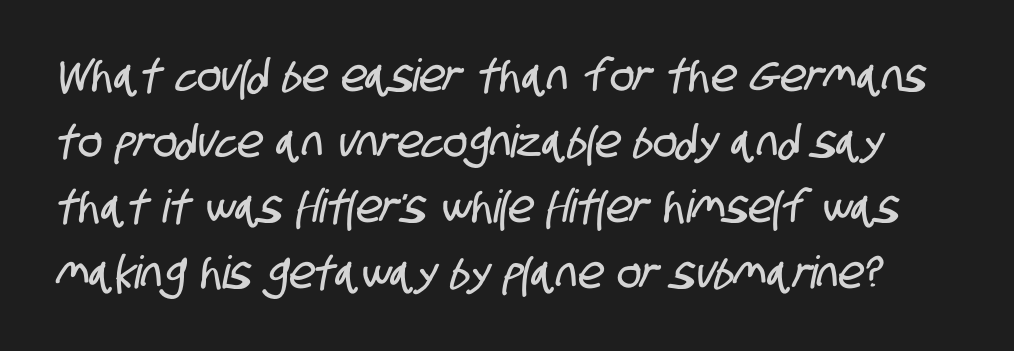
This rendering features lettering with no underline. Letter spacing: default. Nope, no serifs anywhere on these letters. The rendering uses natural spacing where letterforms have individual widths.
